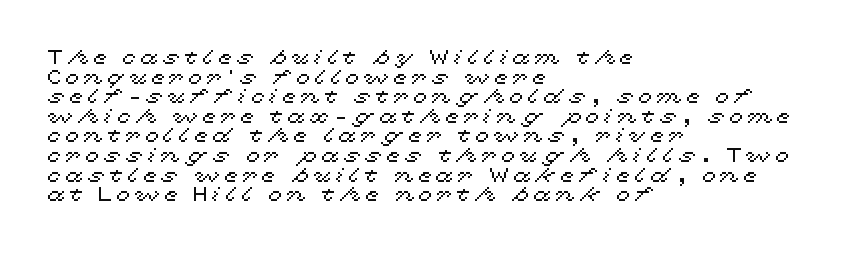
The image shows 20 px text type; set left-aligned, tight line spacing (0.98x), unusually wide letter spacing (+0.22 em), not underlined.
